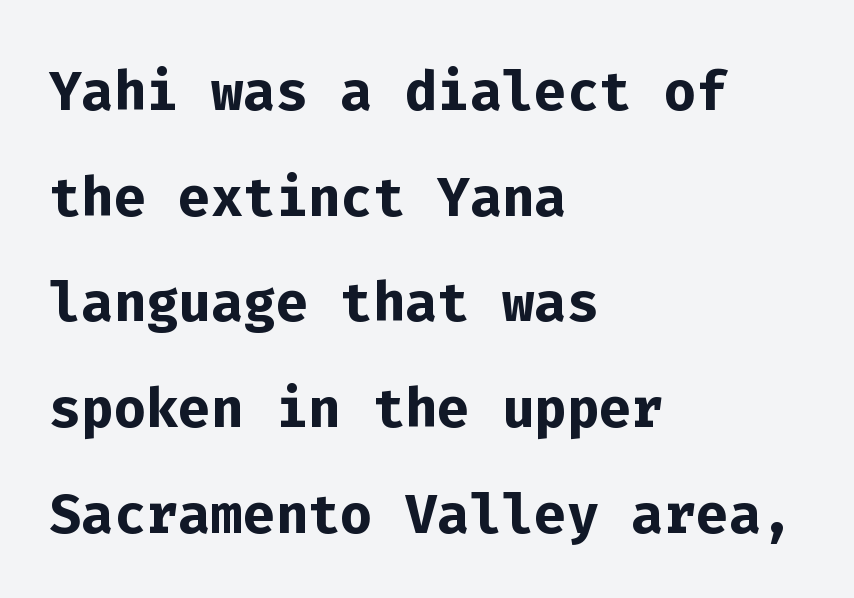
{"serif": "no", "italic": "no", "bold": "yes", "weight": "semibold", "width": "normal", "stroke_contrast": "low", "x_height": "medium", "monospaced": "yes", "underline": "no", "align": "left", "line_spacing": "normal", "line_spacing_ratio": 1.39, "letter_spacing": "normal", "letter_spacing_em": 0.0, "glyph_px": 76}
